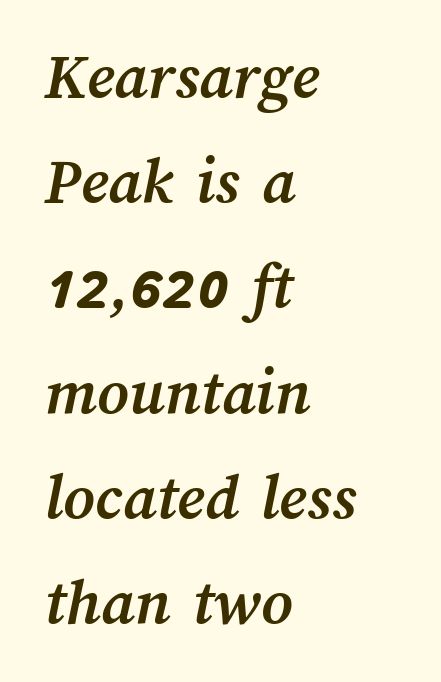
{"bold": "yes", "weight": "semibold", "width": "normal", "stroke_contrast": "medium", "x_height": "medium", "monospaced": "no", "underline": "no", "align": "left", "line_spacing": "normal", "line_spacing_ratio": 1.57, "letter_spacing": "normal", "letter_spacing_em": 0.0, "glyph_px": 67}
